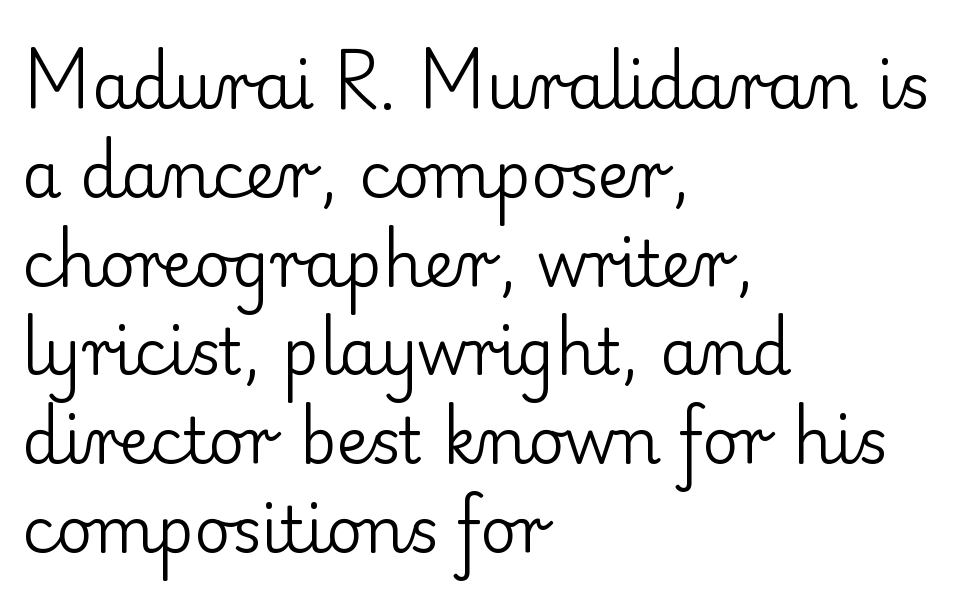
These lines keep a tight, regular rhythm from letter to letter. Short and long lines alike share a common starting point at left. Italic: no, the glyphs are upright roman. You could not count columns in this text — the font is proportionally spaced. Weight: not bold — regular or lighter.
